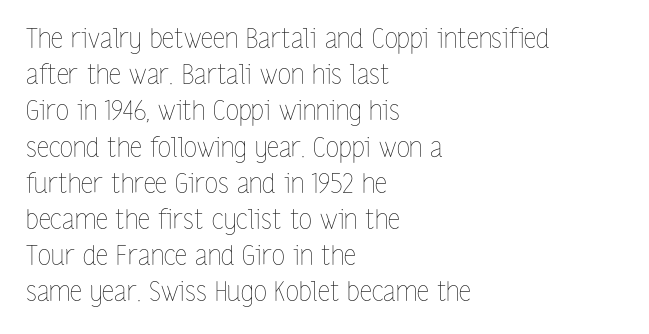
{"italic": "no", "bold": "no", "underline": "no", "align": "left", "line_spacing": "normal", "line_spacing_ratio": 1.34, "letter_spacing": "normal", "letter_spacing_em": 0.0, "glyph_px": 27}
